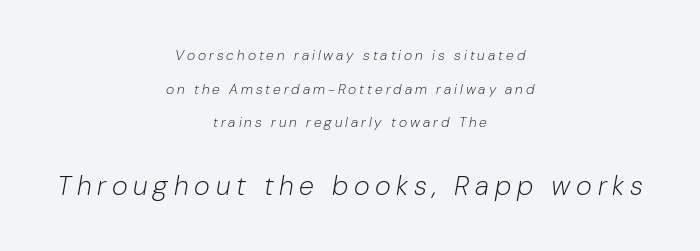
Whoever set this chose breathing room over compactness in the vertical rhythm. Any mark beneath the type? The region is blank. Notice how the stems are inclined rather than vertical — that's the hallmark of italics. Caption: face not bold, strokes unweighted. Every row of glyphs is offset so its center matches the block's center. Glyph-to-glyph distance is far greater than everyday printed text.
